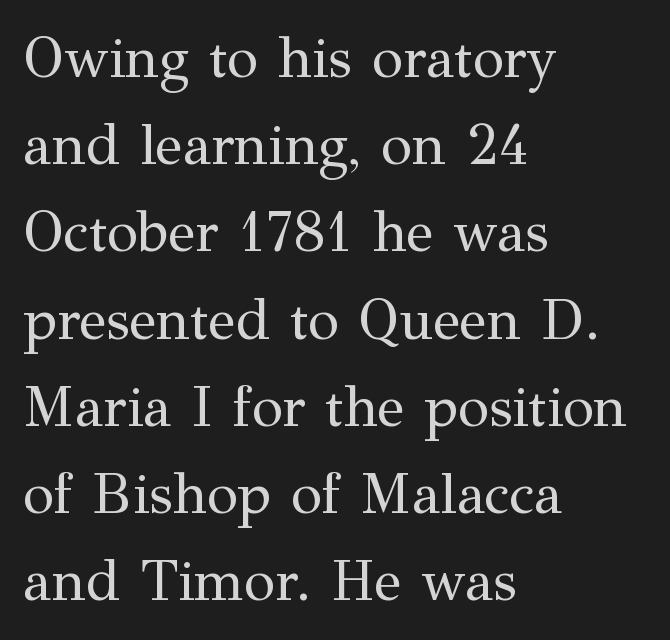
The image shows 57 px regular-weight serif type, upright; set left-aligned, normal line spacing (1.53x), normal letter spacing, not underlined; medium stroke contrast and a medium x-height.
